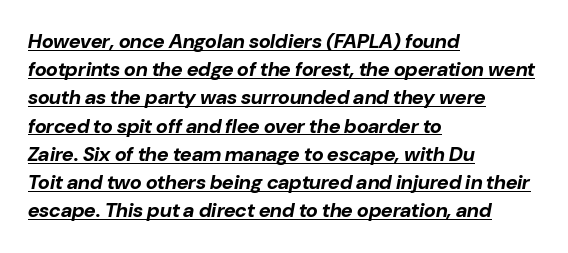
The image shows 20 px bold type, italic (leaning right); set left-aligned, normal line spacing (1.41x), normal letter spacing, underlined.
